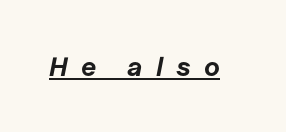
On the weight axis this lands at bold, roughly 700. These lines were composed using italics. Somebody hit Ctrl+U on this one — the words are underlined. What stands out about the letter spacing? Its width — letters are far apart.
